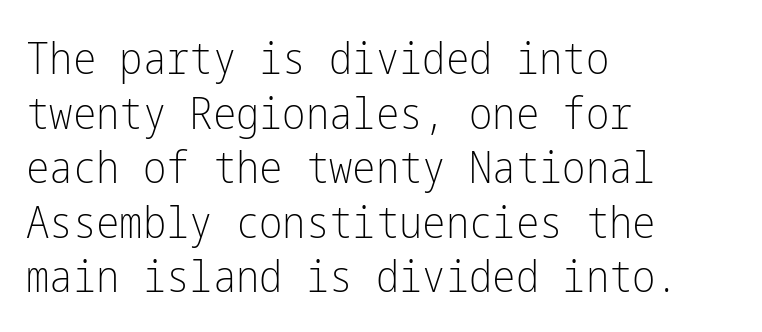
The image shows 44 px light, condensed sans-serif type, upright; set left-aligned, line spacing 1.24x, normal letter spacing, not underlined; low stroke contrast and a medium x-height.
